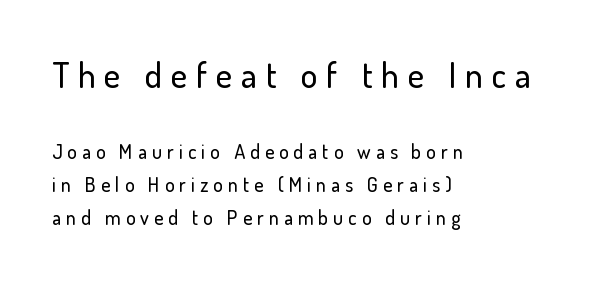
The image shows 35 px sans-serif type, upright; set left-aligned, normal line spacing (1.66x), unusually wide letter spacing (+0.25 em), not underlined; the first (top) block is 1.75x larger; low stroke contrast and a small x-height.
